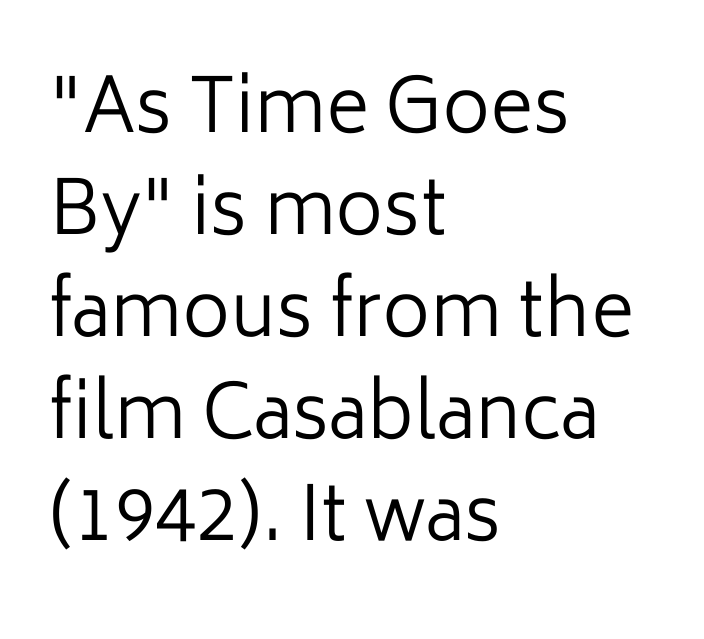
{"serif": "no", "italic": "no", "bold": "no", "weight": "regular", "width": "normal", "stroke_contrast": "low", "x_height": "medium", "monospaced": "no", "underline": "no", "align": "left", "line_spacing": "normal", "line_spacing_ratio": 1.38, "letter_spacing": "normal", "letter_spacing_em": 0.0, "glyph_px": 74}
